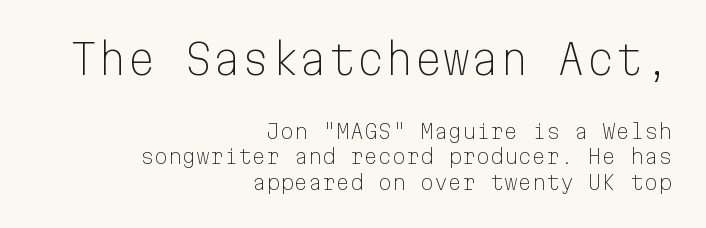
{"serif": "no", "italic": "no", "bold": "no", "weight": "light", "width": "normal", "stroke_contrast": "low", "x_height": "medium", "monospaced": "yes", "underline": "no", "align": "right", "line_spacing": "normal", "line_spacing_ratio": 1.27, "letter_spacing": "normal", "letter_spacing_em": 0.0, "larger_block": "first", "size_ratio": 2.05, "glyph_px": 41}
